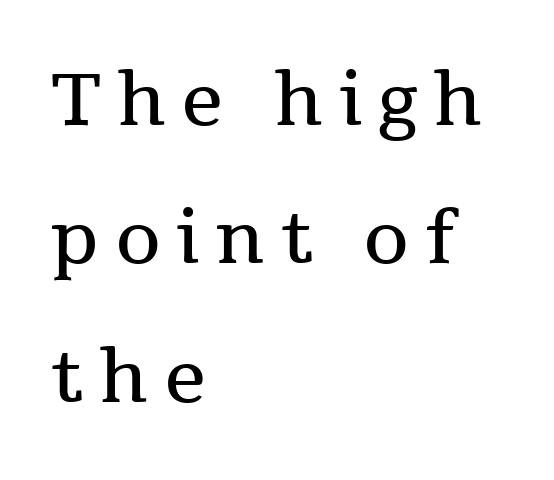
The image shows 74 px regular-weight serif type, upright; set left-aligned, line spacing 1.87x, unusually wide letter spacing (+0.21 em), not underlined; medium stroke contrast and a medium x-height.
